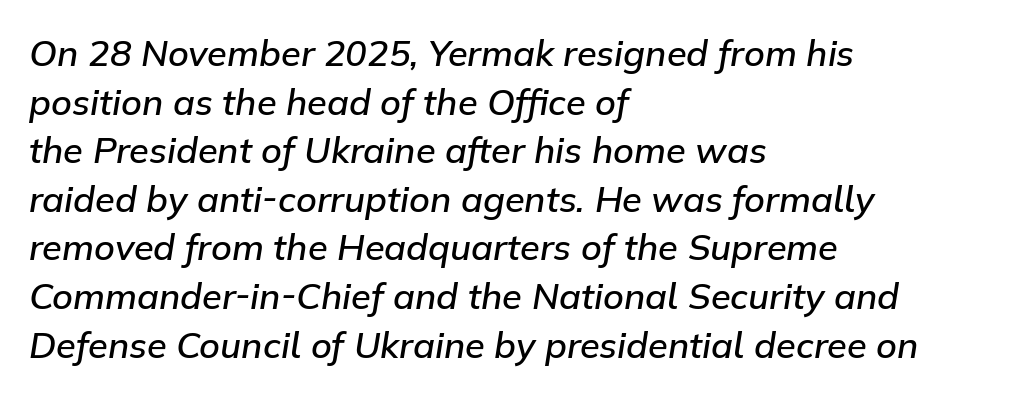
Style check: oblique. As a designer I'd log this as weight 600, semibold. You could not count columns in this text — the font is proportionally spaced. The paragraph has a hard left edge and a soft right edge. Reading down the column, the eye jumps a familiar distance to each next line.
